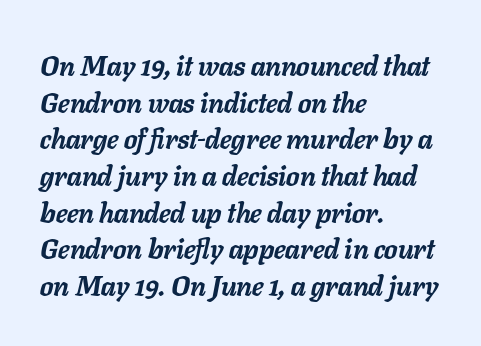
{"italic": "yes", "lean": "right", "slant_degrees": 11, "bold": "yes", "weight": "semibold", "width": "normal", "stroke_contrast": "low", "x_height": "medium", "monospaced": "no", "underline": "no", "align": "left", "line_spacing": "normal", "line_spacing_ratio": 1.31, "letter_spacing": "normal", "letter_spacing_em": 0.0, "glyph_px": 28}
